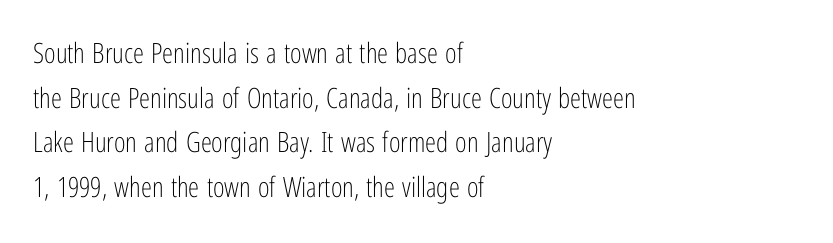
Q: Is the text bold? A: No.
Q: Is the text italic (slanted)? A: No, it is upright.
Q: Is the typeface a serif or a sans-serif typeface? A: Sans-serif.
Q: Is the text underlined? A: No.
Q: How is the paragraph aligned? A: Left-aligned.
Q: Is the spacing between letters normal or unusually wide? A: Normal.
Q: Is the spacing between lines tight, normal or loose? A: Normal.
Q: Width (condensed, normal, or wide)? A: Condensed.
Q: Stroke contrast? A: Low.
Q: x-height? A: Medium.
Q: Monospaced? A: No.
